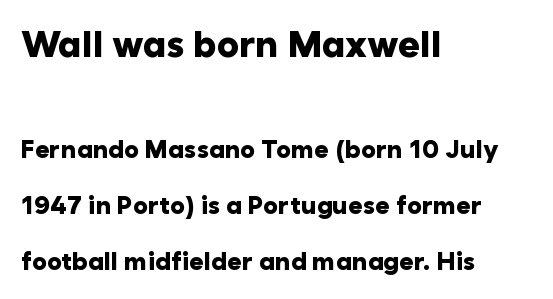
The image shows 37 px heavy sans-serif type, upright; set left-aligned, loose line spacing (2.25x), normal letter spacing, not underlined; the first (top) block is 1.48x larger; low stroke contrast and a medium x-height.
